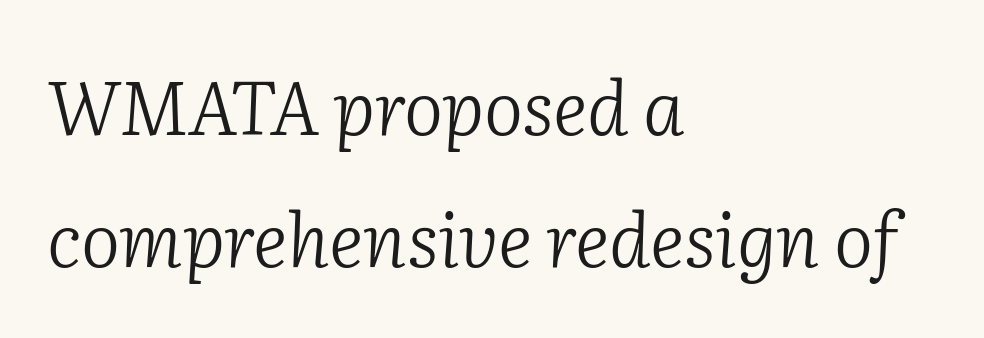
The image shows 74 px light serif type, italic (leaning right); set left-aligned, line spacing 1.79x, normal letter spacing, not underlined; low stroke contrast and a medium x-height.
